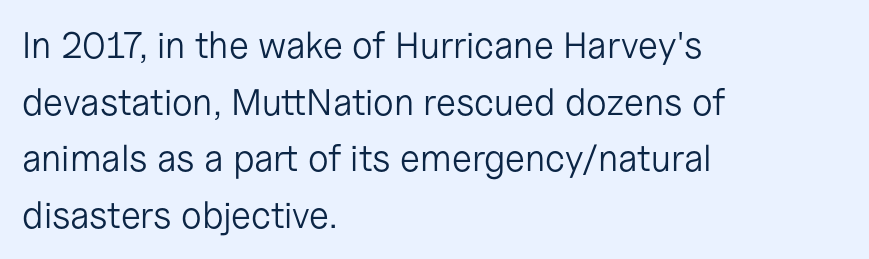
Q: Is the text bold? A: No.
Q: Is the text italic (slanted)? A: No, it is upright.
Q: Is the typeface a serif or a sans-serif typeface? A: Sans-serif.
Q: Is the text underlined? A: No.
Q: How is the paragraph aligned? A: Left-aligned.
Q: Is the spacing between letters normal or unusually wide? A: Normal.
Q: Is the spacing between lines tight, normal or loose? A: Normal.
Q: Width (condensed, normal, or wide)? A: Normal.
Q: Stroke contrast? A: Low.
Q: x-height? A: Medium.
Q: Monospaced? A: No.
